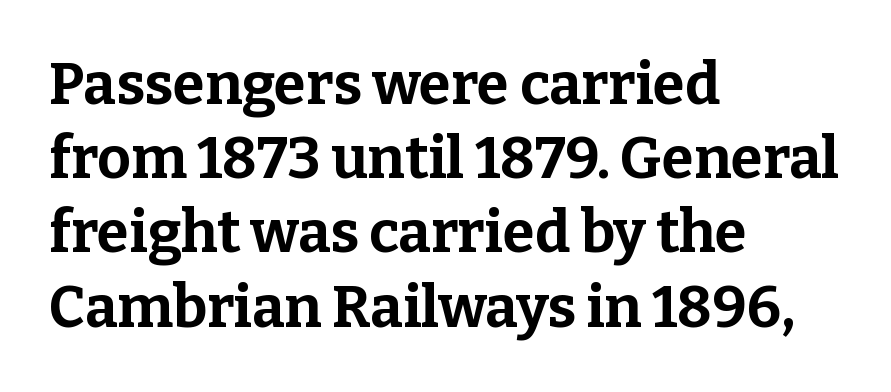
Evenly set lines give the paragraph a standard silhouette. The strip under each line holds only bare page. Every letter is thick-stroked: bold, no question. Each letter's strokes conclude with small projecting serifs. The paragraph shown leans on its left margin.
